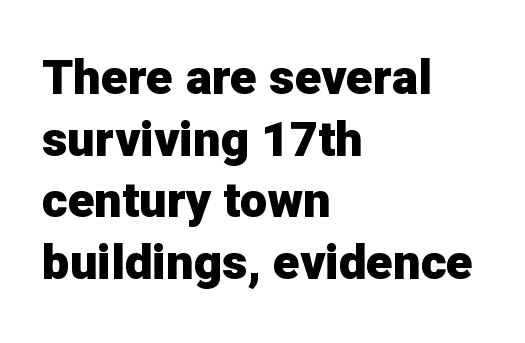
The image shows 49 px heavy sans-serif type, upright; set left-aligned, normal line spacing (1.26x), normal letter spacing, not underlined; low stroke contrast and a medium x-height.
